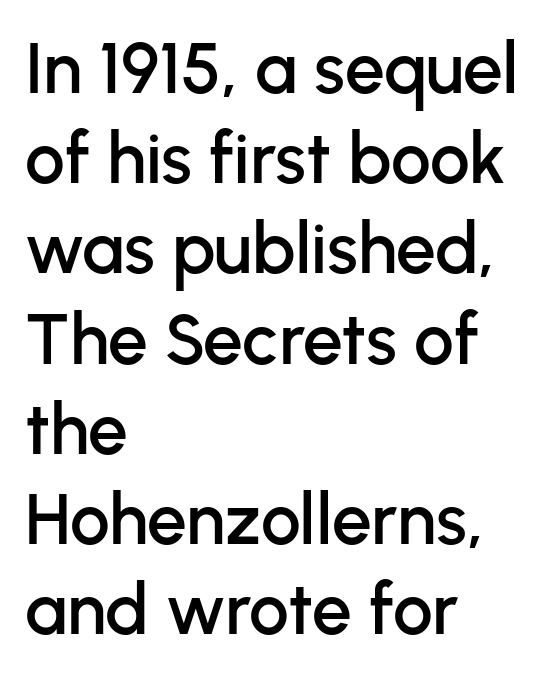
The image shows 71 px sans-serif type, upright; set left-aligned, normal line spacing (1.27x), normal letter spacing, not underlined; low stroke contrast and a medium x-height.
